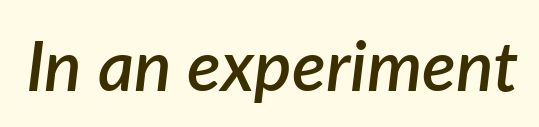
The image shows 70 px semibold type, italic (leaning right); set normal letter spacing, not underlined; low stroke contrast and a medium x-height.
